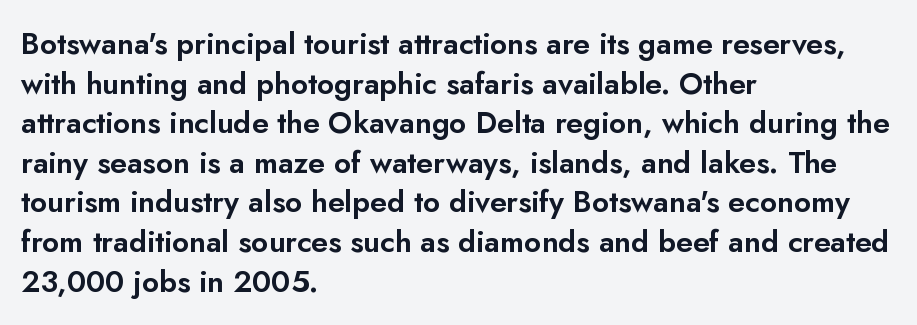
The image shows 30 px sans-serif type, upright; set left-aligned, normal line spacing (1.32x), normal letter spacing, not underlined; low stroke contrast and a small x-height.
